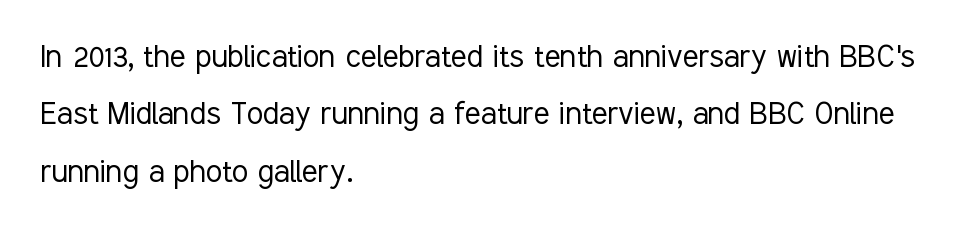
Normally led — the rows are evenly, conventionally spaced. The text was rendered using a sans face with plain stroke endings. The gaps between neighbouring characters are ordinary and unremarkable. Proportional: the letters do not fall into vertical columns. Is this a heavy cut? Hardly; it is regular or lighter. Ordinary non-slanted type is in use.
